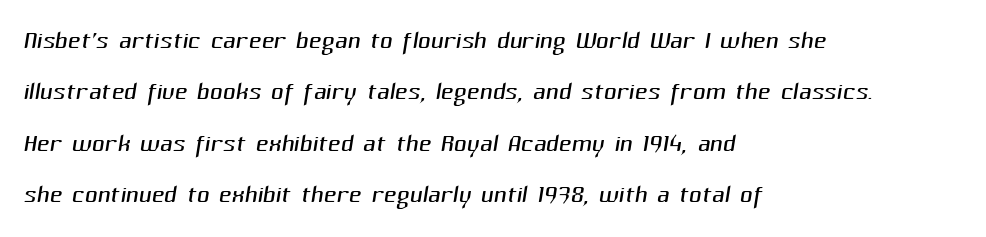
{"serif": "no", "bold": "no", "weight": "light", "width": "normal", "stroke_contrast": "medium", "x_height": "medium", "monospaced": "no", "underline": "no", "align": "left", "line_spacing": "normal", "line_spacing_ratio": 1.47, "letter_spacing": "normal", "letter_spacing_em": 0.0, "glyph_px": 35}
